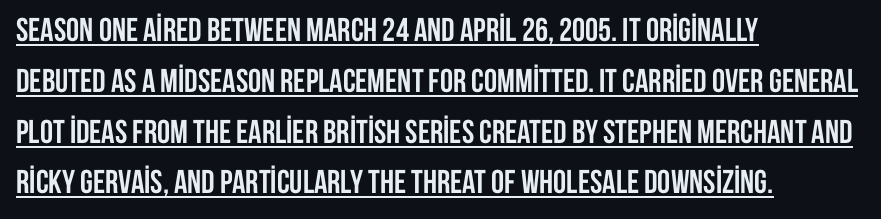
Q: Is the text bold? A: Yes.
Q: Is the text italic (slanted)? A: No, it is upright.
Q: Is the typeface a serif or a sans-serif typeface? A: Sans-serif.
Q: Is the text underlined? A: Yes.
Q: How is the paragraph aligned? A: Left-aligned.
Q: Is the spacing between letters normal or unusually wide? A: Normal.
Q: Is the spacing between lines tight, normal or loose? A: Normal.
Q: Width (condensed, normal, or wide)? A: Condensed.
Q: Stroke contrast? A: Low.
Q: x-height? A: Large.
Q: Monospaced? A: No.
